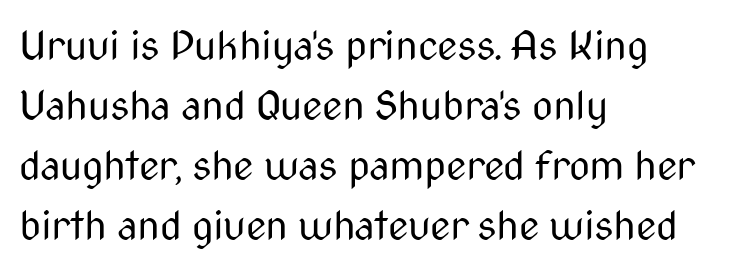
{"serif": "no", "italic": "no", "bold": "no", "weight": "regular", "width": "condensed", "stroke_contrast": "medium", "x_height": "medium", "monospaced": "no", "underline": "no", "align": "left", "line_spacing": "normal", "line_spacing_ratio": 1.46, "letter_spacing": "normal", "letter_spacing_em": 0.0, "glyph_px": 41}
